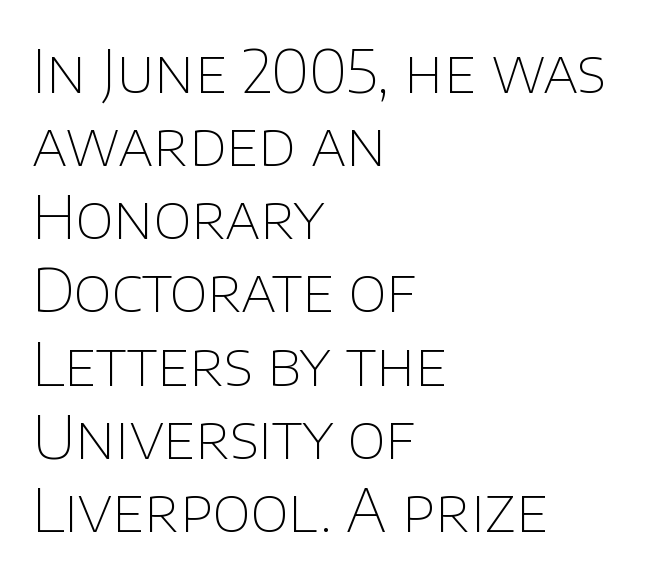
{"serif": "no", "italic": "no", "bold": "no", "weight": "thin", "width": "normal", "stroke_contrast": "low", "x_height": "large", "monospaced": "no", "underline": "no", "align": "left", "line_spacing_ratio": 1.24, "letter_spacing": "normal", "letter_spacing_em": 0.0, "glyph_px": 59}
